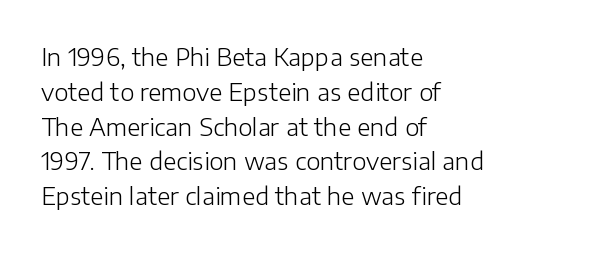
Q: Is the text bold? A: No.
Q: Is the text italic (slanted)? A: No, it is upright.
Q: Is the text underlined? A: No.
Q: How is the paragraph aligned? A: Left-aligned.
Q: Is the spacing between letters normal or unusually wide? A: Normal.
Q: Is the spacing between lines tight, normal or loose? A: Normal.
